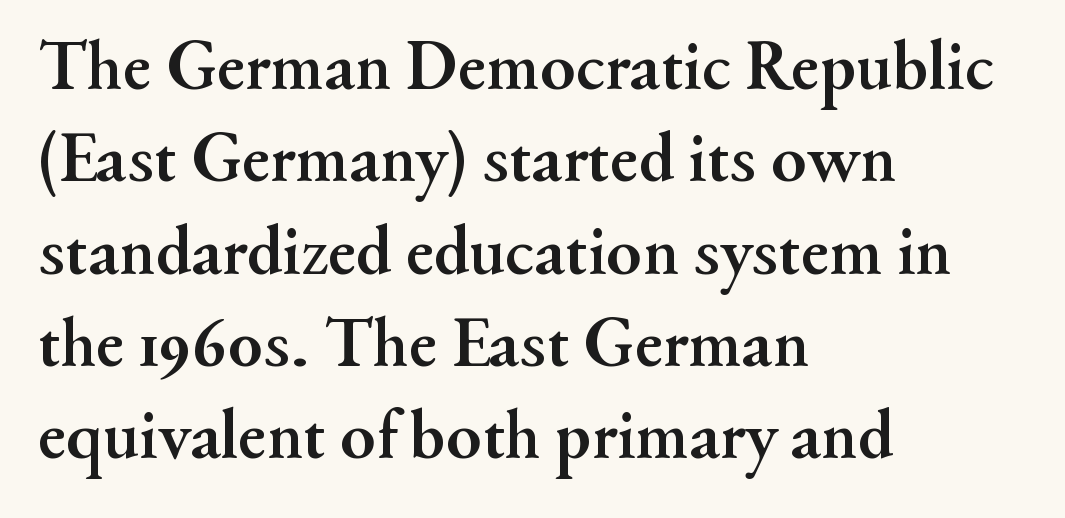
The image shows 71 px semibold serif type, upright; set left-aligned, normal line spacing (1.3x), normal letter spacing, not underlined; medium stroke contrast and a small x-height.
